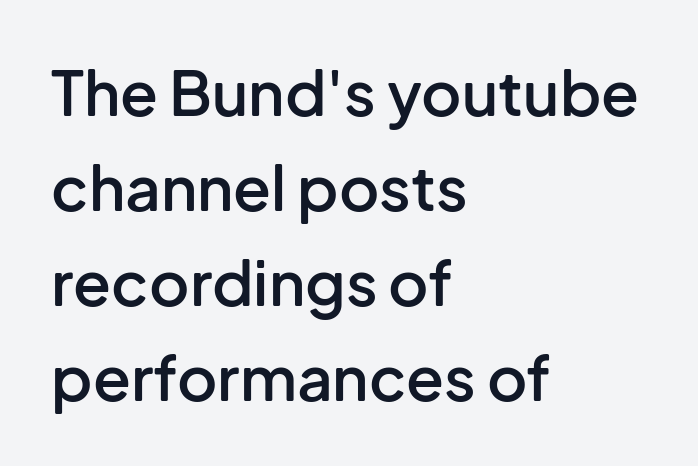
The letters stand straight up with perfectly vertical stems. The letters advance in unequal steps, a hallmark of proportional type. The glyphs are unaccompanied by any horizontal stroke below them. Leading: standard. These lines are composed in type without serifs.
